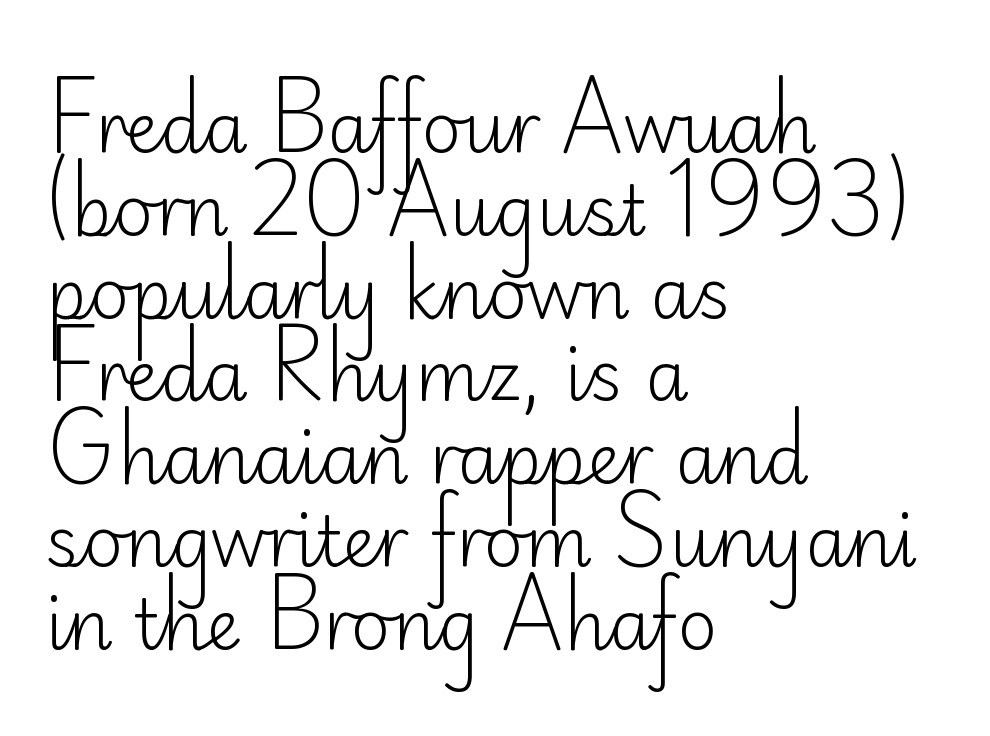
Q: Is the text bold? A: No.
Q: Is the text italic (slanted)? A: No, it is upright.
Q: Is the typeface a serif or a sans-serif typeface? A: Sans-serif.
Q: Is the text underlined? A: No.
Q: How is the paragraph aligned? A: Left-aligned.
Q: Is the spacing between letters normal or unusually wide? A: Normal.
Q: Width (condensed, normal, or wide)? A: Normal.
Q: Stroke contrast? A: Low.
Q: x-height? A: Small.
Q: Monospaced? A: No.
